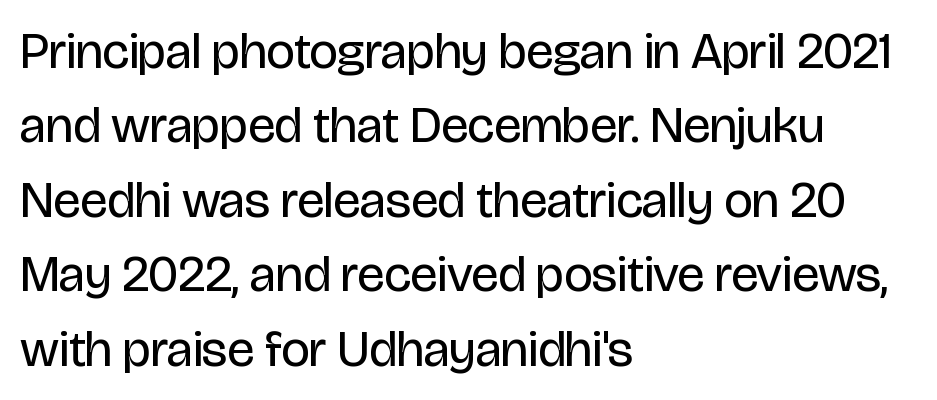
Q: Is the text bold? A: No.
Q: Is the text italic (slanted)? A: No, it is upright.
Q: Is the typeface a serif or a sans-serif typeface? A: Sans-serif.
Q: Is the text underlined? A: No.
Q: How is the paragraph aligned? A: Left-aligned.
Q: Is the spacing between letters normal or unusually wide? A: Normal.
Q: Is the spacing between lines tight, normal or loose? A: Normal.
Q: Width (condensed, normal, or wide)? A: Condensed.
Q: Stroke contrast? A: Low.
Q: x-height? A: Large.
Q: Monospaced? A: No.
